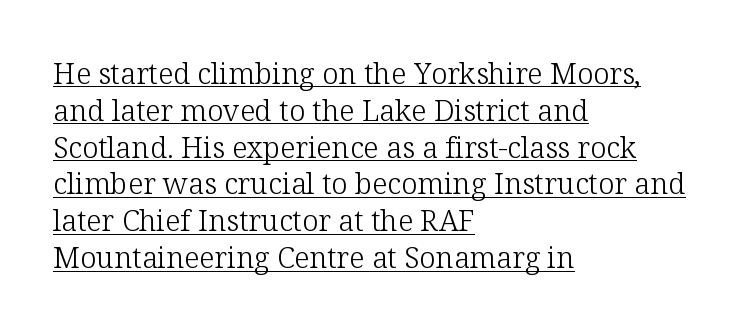
Q: Is the text bold? A: No.
Q: Is the text italic (slanted)? A: No, it is upright.
Q: Is the typeface a serif or a sans-serif typeface? A: Serif.
Q: Is the text underlined? A: Yes.
Q: How is the paragraph aligned? A: Left-aligned.
Q: Is the spacing between letters normal or unusually wide? A: Normal.
Q: Is the spacing between lines tight, normal or loose? A: Normal.
Q: Width (condensed, normal, or wide)? A: Normal.
Q: Stroke contrast? A: Low.
Q: x-height? A: Medium.
Q: Monospaced? A: No.
